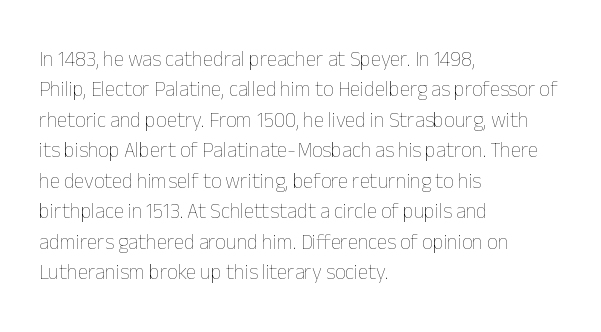
The image shows 21 px text type, upright; set left-aligned, normal line spacing (1.45x), normal letter spacing, not underlined.
